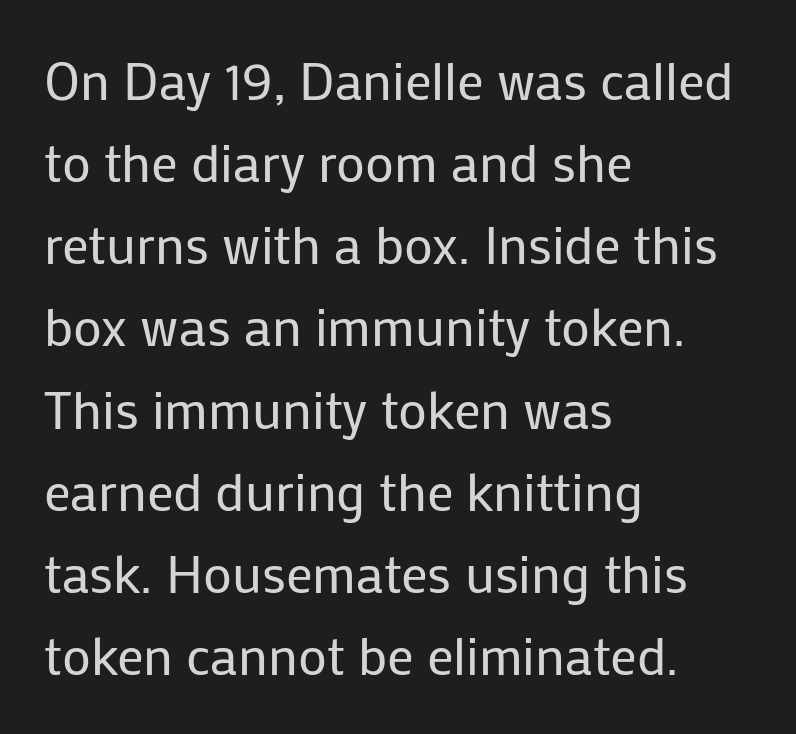
The image shows 53 px regular-weight sans-serif type, upright; set left-aligned, normal line spacing (1.55x), normal letter spacing, not underlined; low stroke contrast and a medium x-height.
